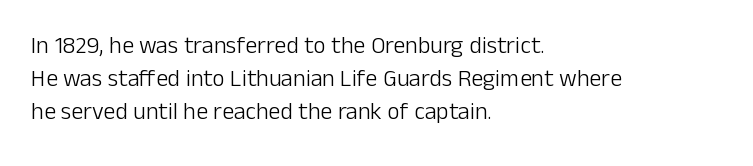
The image shows 24 px text type, upright; set left-aligned, normal line spacing (1.38x), normal letter spacing, not underlined.
